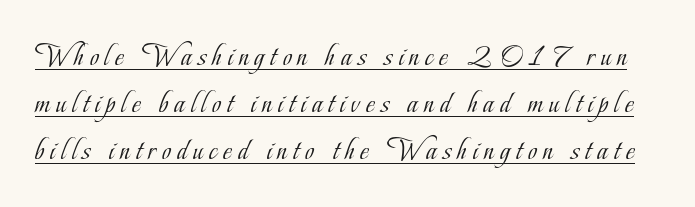
Q: Is the text bold? A: No.
Q: Is the text italic (slanted)? A: Yes.
Q: Is the typeface a serif or a sans-serif typeface? A: Serif.
Q: Is the text underlined? A: Yes.
Q: Is the spacing between letters normal or unusually wide? A: Unusually wide.
Q: Is the spacing between lines tight, normal or loose? A: Normal.
Q: Width (condensed, normal, or wide)? A: Condensed.
Q: Stroke contrast? A: Low.
Q: x-height? A: Small.
Q: Monospaced? A: No.
